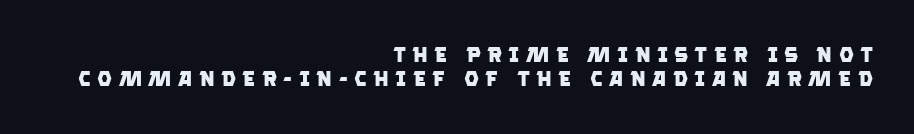
Q: Is the text bold? A: Yes.
Q: Is the text underlined? A: No.
Q: How is the paragraph aligned? A: Right-aligned.
Q: Is the spacing between letters normal or unusually wide? A: Unusually wide.
Q: Is the spacing between lines tight, normal or loose? A: Tight.
